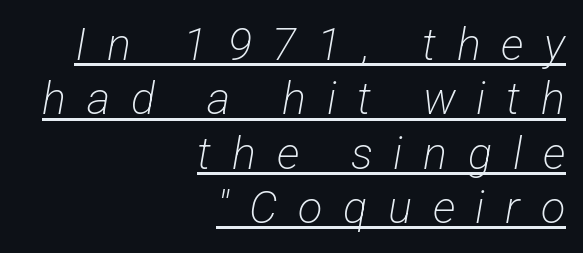
A baseline rule has been typeset under these characters. The ragged edge is on the left, which tells us the setting is flush right. Stem width sits at or under what a default text font uses. Proportional: the letters do not fall into vertical columns.
